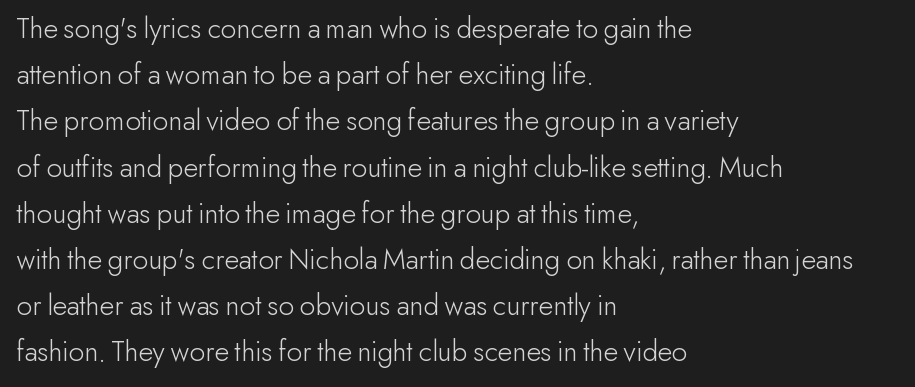
The image shows 30 px light sans-serif type, upright; set left-aligned, normal line spacing (1.54x), normal letter spacing, not underlined; low stroke contrast and a small x-height.
